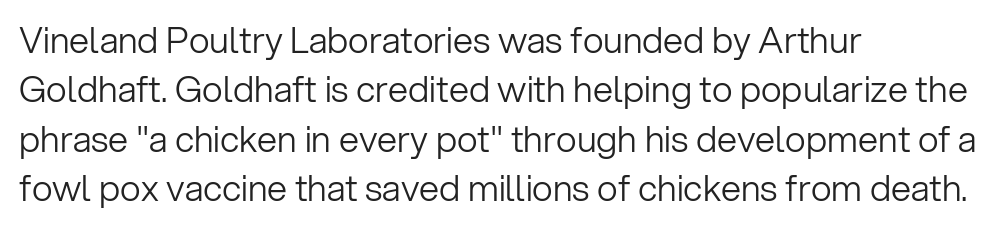
The image shows 36 px light sans-serif type, upright; set left-aligned, normal line spacing (1.37x), normal letter spacing, not underlined; low stroke contrast and a medium x-height.
